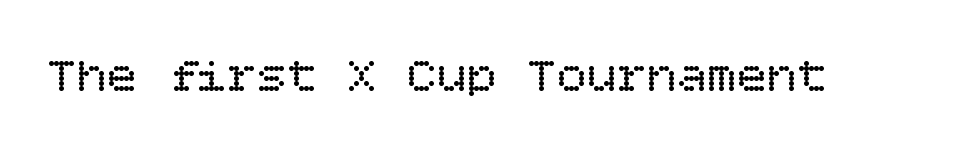
Q: Is the text bold? A: No.
Q: Is the text italic (slanted)? A: No, it is upright.
Q: Is the text underlined? A: No.
Q: Is the spacing between letters normal or unusually wide? A: Normal.
Q: Width (condensed, normal, or wide)? A: Normal.
Q: Stroke contrast? A: Low.
Q: x-height? A: Large.
